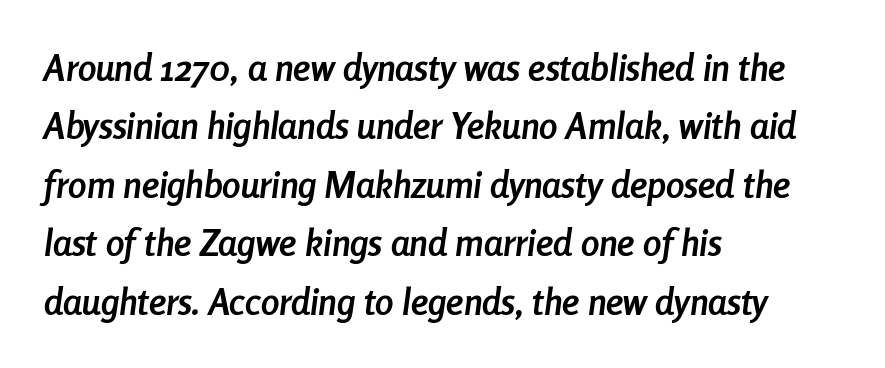
The image shows 37 px semibold, condensed type, italic (leaning right); set left-aligned, normal line spacing (1.58x), normal letter spacing, not underlined; low stroke contrast and a medium x-height.
